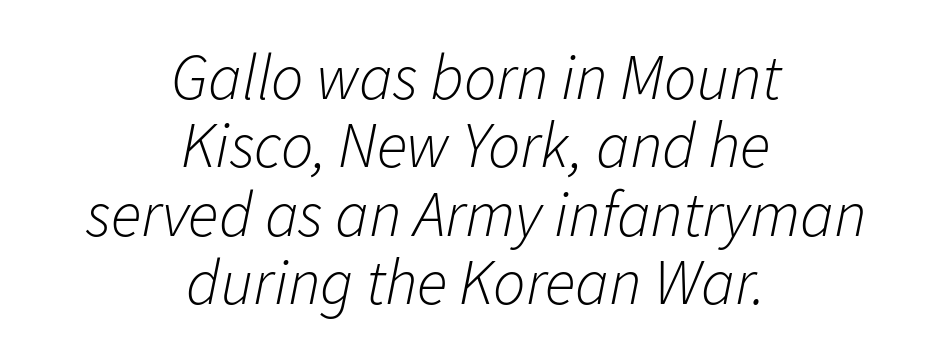
Q: Is the text bold? A: No.
Q: Is the text italic (slanted)? A: Yes, it leans right by about 11 degrees.
Q: Is the text underlined? A: No.
Q: How is the paragraph aligned? A: Centered.
Q: Is the spacing between letters normal or unusually wide? A: Normal.
Q: Is the spacing between lines tight, normal or loose? A: Tight.
Q: Width (condensed, normal, or wide)? A: Normal.
Q: Stroke contrast? A: Low.
Q: x-height? A: Medium.
Q: Monospaced? A: No.
